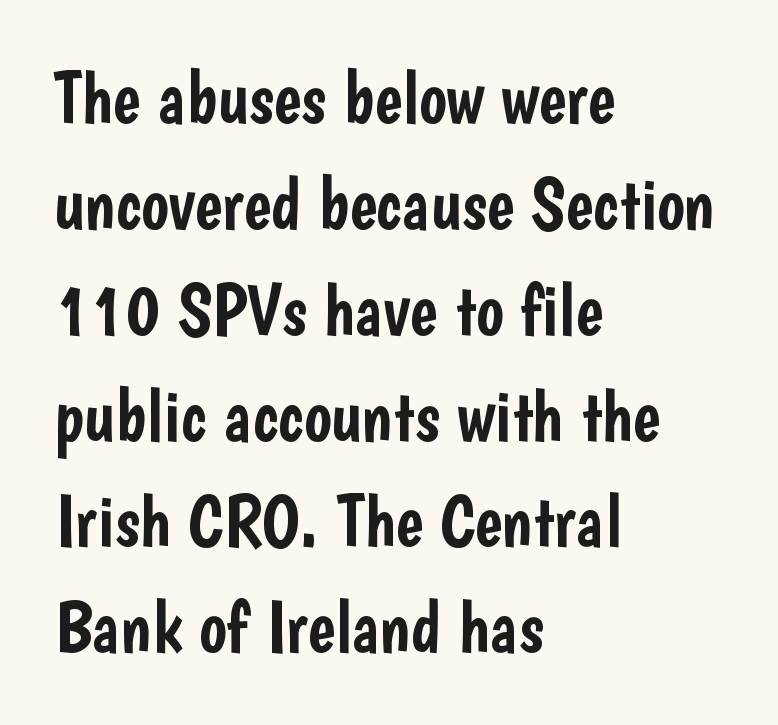
{"serif": "no", "italic": "no", "width": "condensed", "stroke_contrast": "low", "x_height": "medium", "monospaced": "no", "underline": "no", "align": "left", "line_spacing": "normal", "line_spacing_ratio": 1.45, "letter_spacing": "normal", "letter_spacing_em": 0.0, "glyph_px": 73}
